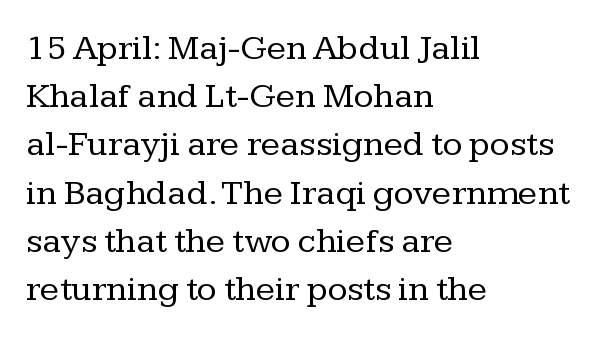
The image shows 36 px regular-weight serif type, upright; set left-aligned, normal line spacing (1.34x), normal letter spacing, not underlined; low stroke contrast and a medium x-height.
